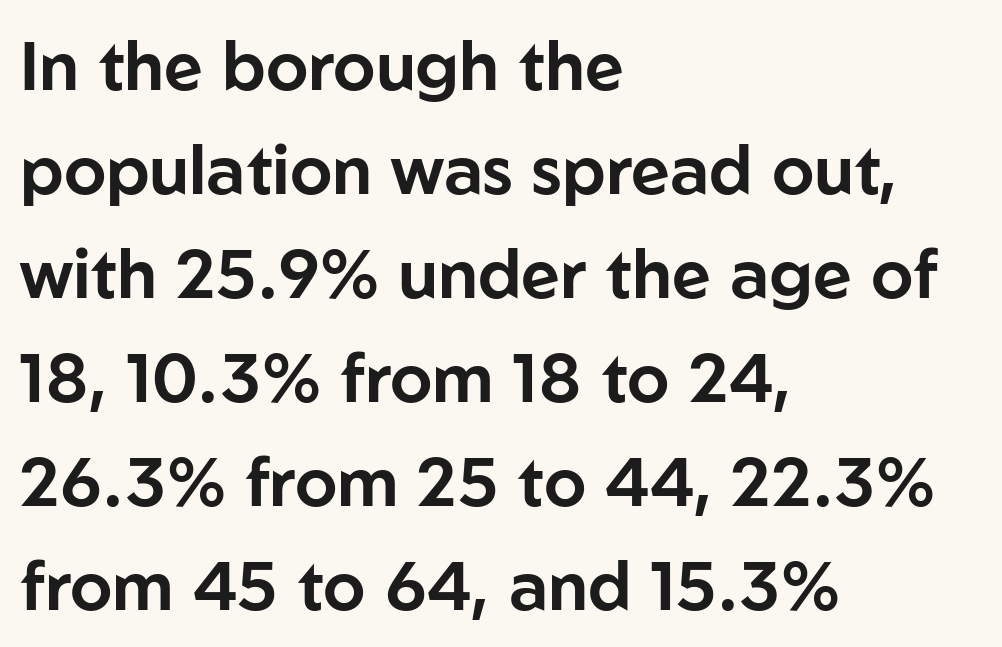
Q: Is the text italic (slanted)? A: No, it is upright.
Q: Is the typeface a serif or a sans-serif typeface? A: Sans-serif.
Q: Is the text underlined? A: No.
Q: How is the paragraph aligned? A: Left-aligned.
Q: Is the spacing between letters normal or unusually wide? A: Normal.
Q: Is the spacing between lines tight, normal or loose? A: Normal.
Q: Width (condensed, normal, or wide)? A: Normal.
Q: Stroke contrast? A: Low.
Q: x-height? A: Medium.
Q: Monospaced? A: No.
